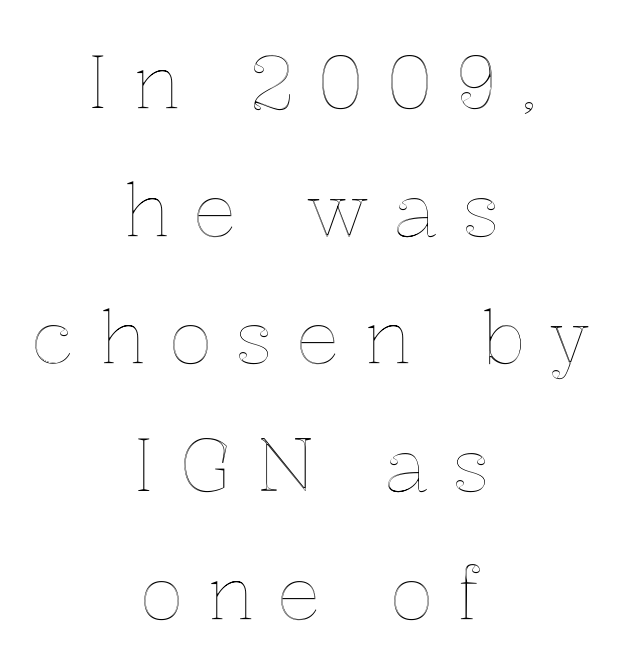
The image shows 73 px text type, upright; set centered, line spacing 1.75x, unusually wide letter spacing (+0.32 em), not underlined; a medium x-height.
